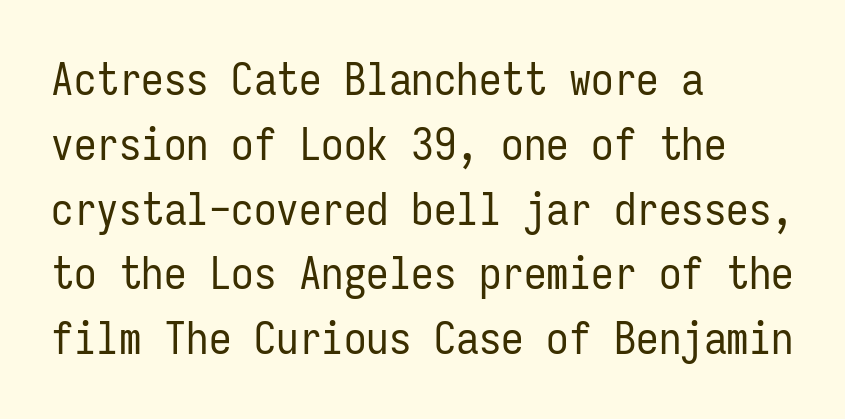
Q: Is the text bold? A: No.
Q: Is the text italic (slanted)? A: No, it is upright.
Q: Is the typeface a serif or a sans-serif typeface? A: Sans-serif.
Q: Is the text underlined? A: No.
Q: How is the paragraph aligned? A: Left-aligned.
Q: Is the spacing between letters normal or unusually wide? A: Normal.
Q: Is the spacing between lines tight, normal or loose? A: Normal.
Q: Width (condensed, normal, or wide)? A: Condensed.
Q: Stroke contrast? A: Low.
Q: x-height? A: Medium.
Q: Monospaced? A: Yes.
